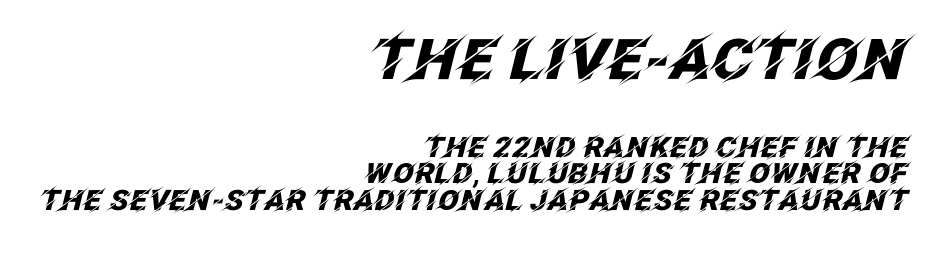
{"italic": "yes", "lean": "right", "slant_degrees": 12, "bold": "yes", "weight": "heavy", "width": "normal", "stroke_contrast": "low", "x_height": "large", "monospaced": "no", "underline": "no", "align": "right", "line_spacing": "tight", "line_spacing_ratio": 0.96, "letter_spacing": "normal", "letter_spacing_em": 0.0, "larger_block": "first", "size_ratio": 2.0, "glyph_px": 56}
